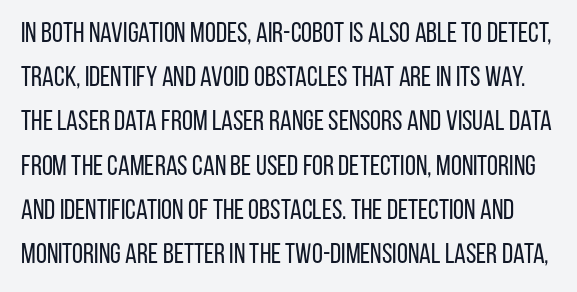
{"serif": "no", "italic": "no", "bold": "no", "weight": "regular", "width": "condensed", "stroke_contrast": "low", "x_height": "large", "monospaced": "no", "underline": "no", "line_spacing": "normal", "line_spacing_ratio": 1.58, "letter_spacing": "normal", "letter_spacing_em": 0.0, "glyph_px": 28}
